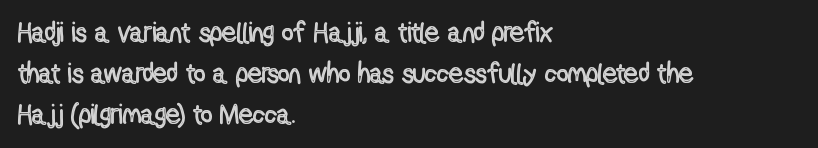
{"italic": "no", "width": "condensed", "x_height": "medium", "monospaced": "no", "underline": "no", "align": "left", "line_spacing": "normal", "line_spacing_ratio": 1.47, "letter_spacing": "normal", "letter_spacing_em": 0.0, "glyph_px": 28}
